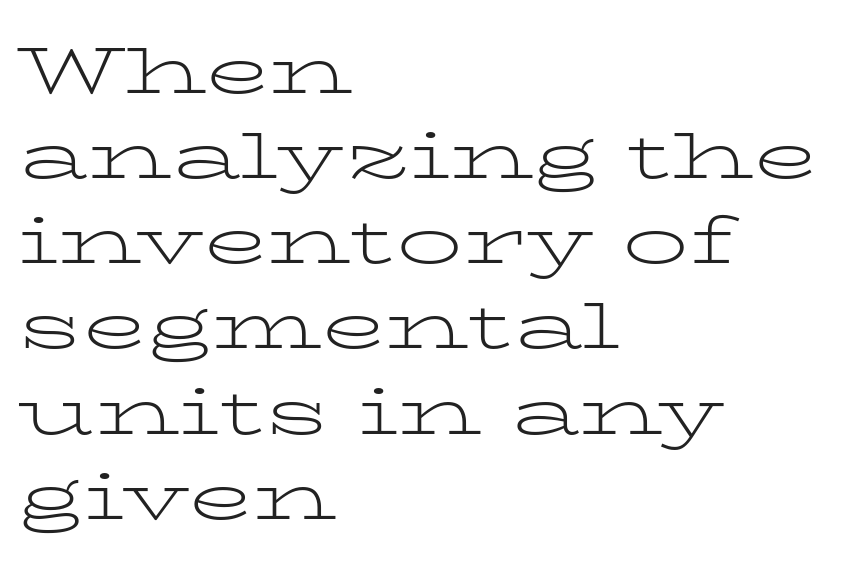
The image shows 66 px light, wide serif type, upright; set left-aligned, normal line spacing (1.29x), normal letter spacing, not underlined; low stroke contrast and a medium x-height.
